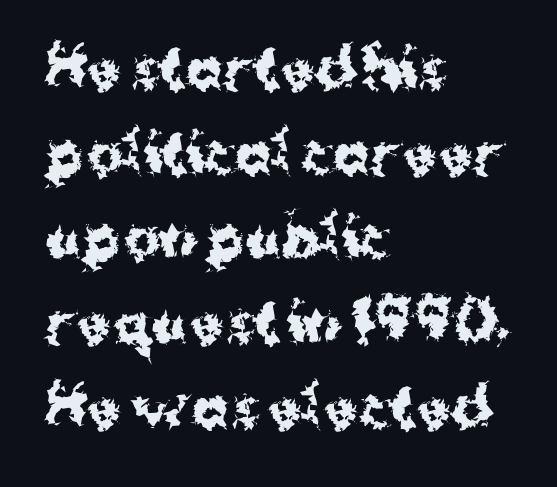
The image shows 55 px bold sans-serif type, upright; set left-aligned, normal line spacing (1.54x), normal letter spacing, not underlined; medium stroke contrast and a medium x-height.
